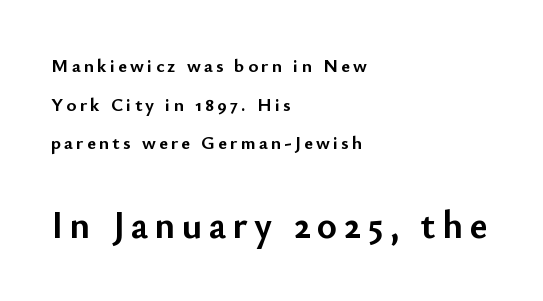
These lines are rendered in a variable-pitch font. The later block is typeset at a bigger size than the earlier block. This is heavy type, rendered in bold. Just letters on the line, the space beneath them empty. Each new line begins a long way beneath the previous one. The typography opts for an upright posture over an oblique one.
